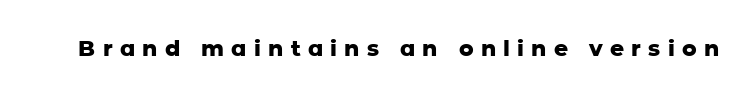
Q: Is the text bold? A: Yes.
Q: Is the text italic (slanted)? A: No, it is upright.
Q: Is the text underlined? A: No.
Q: Is the spacing between letters normal or unusually wide? A: Unusually wide.
